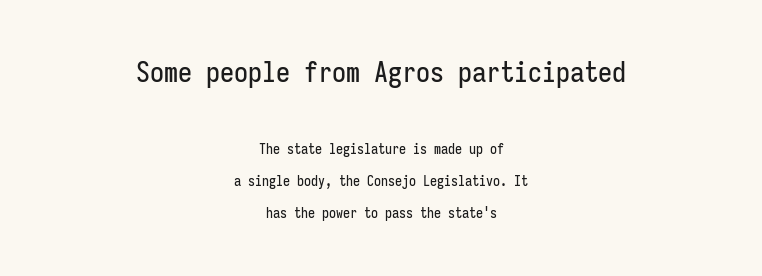
The image shows 28 px condensed sans-serif type, upright, monospaced; set centered, loose line spacing (2.27x), normal letter spacing, not underlined; the first (top) block is 2.0x larger; low stroke contrast and a medium x-height.
